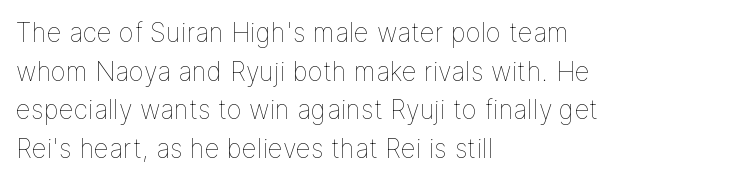
Q: Is the text bold? A: No.
Q: Is the text italic (slanted)? A: No, it is upright.
Q: Is the text underlined? A: No.
Q: How is the paragraph aligned? A: Left-aligned.
Q: Is the spacing between letters normal or unusually wide? A: Normal.
Q: Is the spacing between lines tight, normal or loose? A: Normal.
